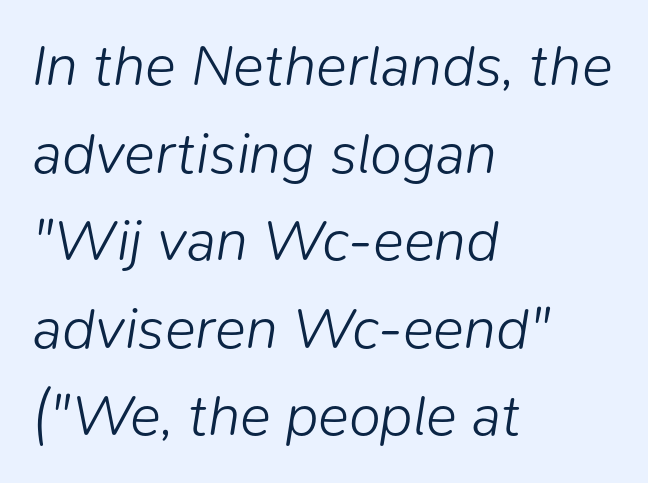
{"italic": "yes", "lean": "right", "slant_degrees": 9, "bold": "no", "weight": "light", "width": "normal", "stroke_contrast": "low", "x_height": "medium", "monospaced": "no", "underline": "no", "align": "left", "line_spacing": "normal", "line_spacing_ratio": 1.51, "letter_spacing": "normal", "letter_spacing_em": 0.0, "glyph_px": 58}
